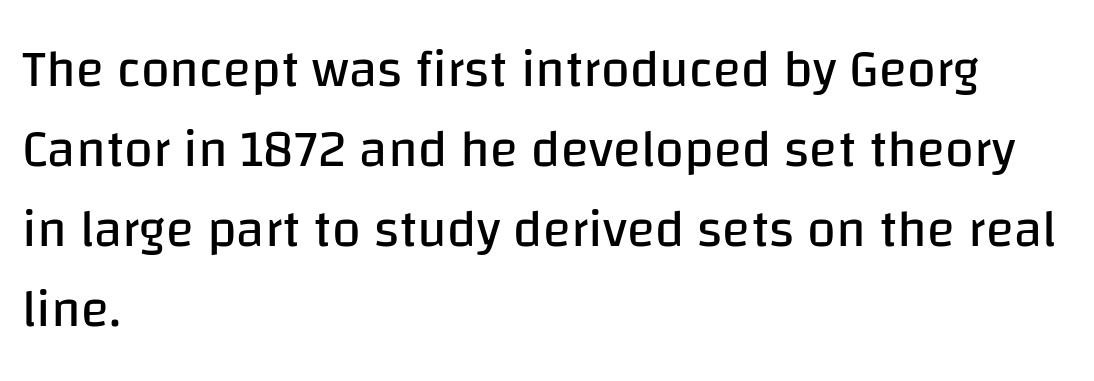
{"serif": "no", "italic": "no", "bold": "no", "weight": "regular", "width": "normal", "stroke_contrast": "low", "x_height": "large", "monospaced": "no", "underline": "no", "align": "left", "line_spacing": "normal", "line_spacing_ratio": 1.54, "letter_spacing": "normal", "letter_spacing_em": 0.0, "glyph_px": 52}
